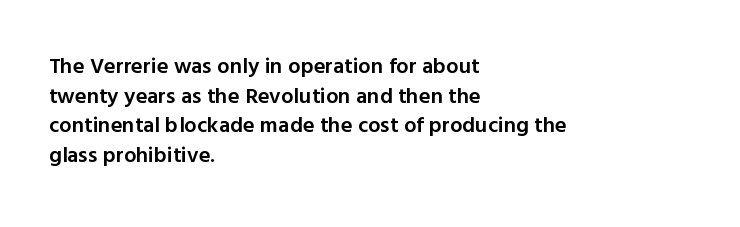
The image shows 22 px text type, upright; set left-aligned, normal line spacing (1.35x), normal letter spacing, not underlined.
